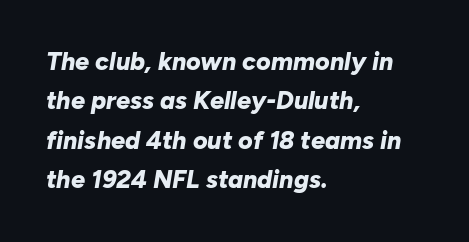
Q: Is the text bold? A: Yes.
Q: Is the text italic (slanted)? A: Yes, it leans right by about 10 degrees.
Q: Is the text underlined? A: No.
Q: How is the paragraph aligned? A: Left-aligned.
Q: Is the spacing between letters normal or unusually wide? A: Normal.
Q: Is the spacing between lines tight, normal or loose? A: Normal.
